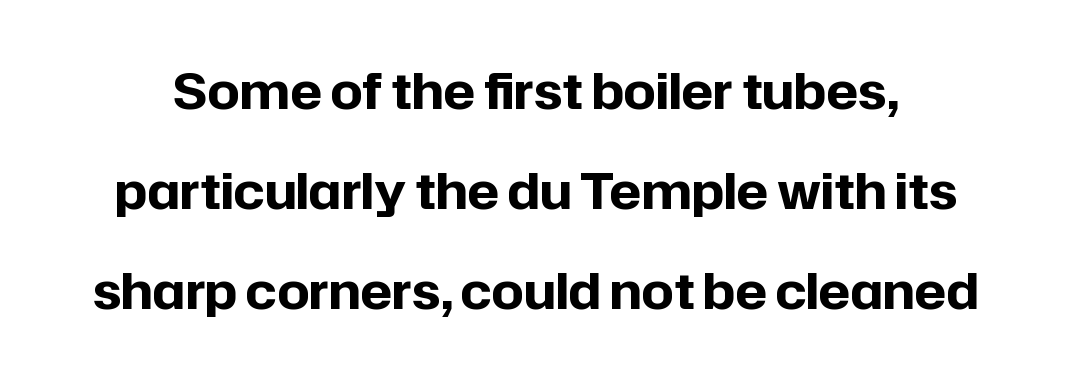
It's the straight-up-and-down kind of type. The sample has been set heavy, in full bold. No feet cap the strokes, marking this as sans-serif type. The line-height multiplier appears high, well above default.
